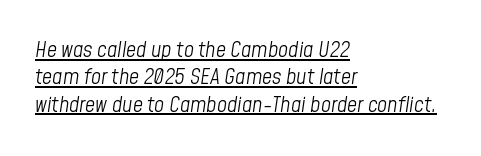
A classic flush-left, rag-right setting is used for this passage. The lettering is marked with a stroke running underneath it. Here the glyphs are tracked normally, forming tight word shapes. Ink coverage per letter is moderate at most. Designer's note — italics engaged.
